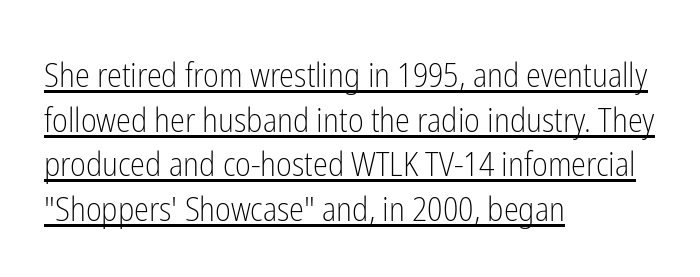
Q: Is the text bold? A: No.
Q: Is the text italic (slanted)? A: No, it is upright.
Q: Is the typeface a serif or a sans-serif typeface? A: Sans-serif.
Q: Is the text underlined? A: Yes.
Q: How is the paragraph aligned? A: Left-aligned.
Q: Is the spacing between letters normal or unusually wide? A: Normal.
Q: Is the spacing between lines tight, normal or loose? A: Normal.
Q: Width (condensed, normal, or wide)? A: Condensed.
Q: Stroke contrast? A: Low.
Q: x-height? A: Medium.
Q: Monospaced? A: No.
